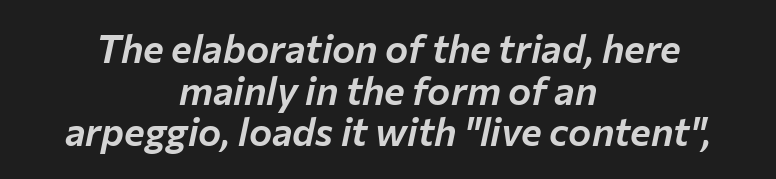
The image shows 39 px text type, italic (leaning right); set centered, tight line spacing (1.07x), normal letter spacing, not underlined; low stroke contrast and a medium x-height.
